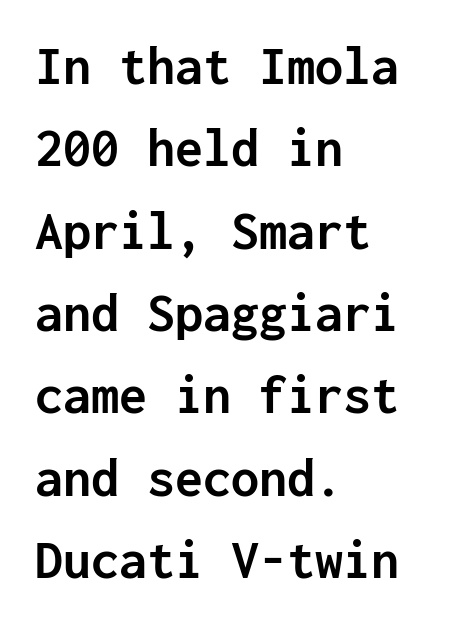
{"serif": "no", "italic": "no", "bold": "yes", "weight": "semibold", "width": "normal", "stroke_contrast": "low", "x_height": "medium", "monospaced": "yes", "underline": "no", "align": "left", "line_spacing": "normal", "line_spacing_ratio": 1.47, "letter_spacing": "normal", "letter_spacing_em": 0.0, "glyph_px": 56}
